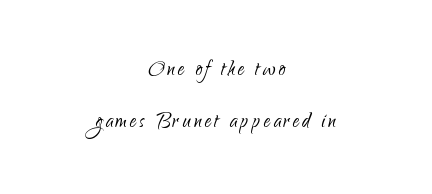
The glyphs are unaccompanied by any horizontal stroke below them. Rows of type keep a wide berth in the vertical direction. Compared with a typical body face, this is equally light or lighter still. Each line is balanced around a shared central axis.
